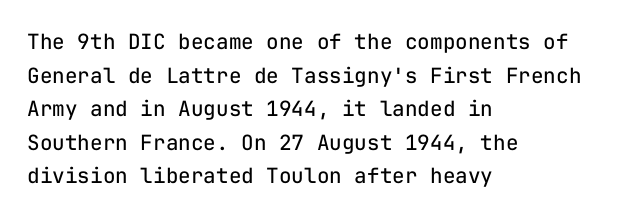
Q: Is the text bold? A: No.
Q: Is the text italic (slanted)? A: No, it is upright.
Q: Is the text underlined? A: No.
Q: How is the paragraph aligned? A: Left-aligned.
Q: Is the spacing between letters normal or unusually wide? A: Normal.
Q: Is the spacing between lines tight, normal or loose? A: Normal.
